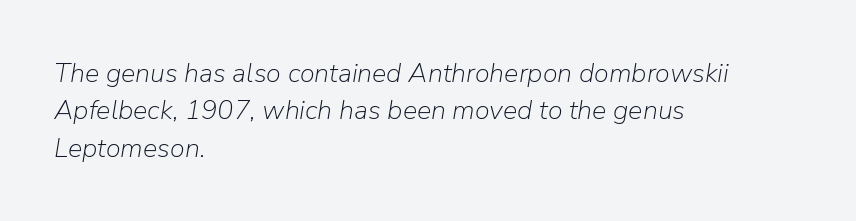
{"italic": "yes", "lean": "right", "slant_degrees": 9, "bold": "no", "underline": "no", "align": "left", "line_spacing": "normal", "line_spacing_ratio": 1.38, "letter_spacing": "normal", "letter_spacing_em": 0.0, "glyph_px": 27}
